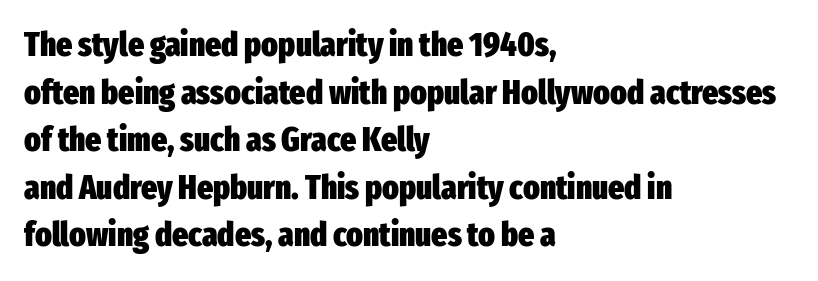
Q: Is the text bold? A: Yes.
Q: Is the text italic (slanted)? A: No, it is upright.
Q: Is the typeface a serif or a sans-serif typeface? A: Sans-serif.
Q: Is the text underlined? A: No.
Q: How is the paragraph aligned? A: Left-aligned.
Q: Is the spacing between letters normal or unusually wide? A: Normal.
Q: Is the spacing between lines tight, normal or loose? A: Normal.
Q: Width (condensed, normal, or wide)? A: Condensed.
Q: Stroke contrast? A: Low.
Q: x-height? A: Medium.
Q: Monospaced? A: No.
